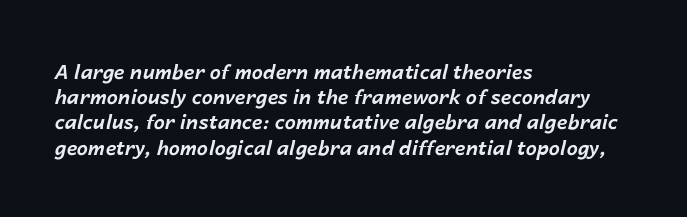
Q: Is the text bold? A: Yes.
Q: Is the text italic (slanted)? A: Yes, it leans right by about 14 degrees.
Q: Is the text underlined? A: No.
Q: How is the paragraph aligned? A: Left-aligned.
Q: Is the spacing between letters normal or unusually wide? A: Normal.
Q: Is the spacing between lines tight, normal or loose? A: Normal.
